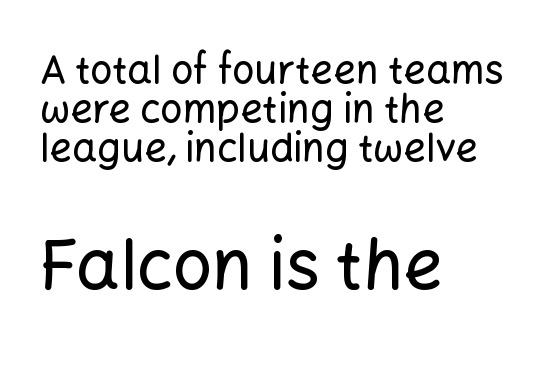
The image shows 69 px sans-serif type, upright; set left-aligned, tight line spacing (1.0x), normal letter spacing, not underlined; the second (bottom) block is 1.77x larger; low stroke contrast and a medium x-height.
